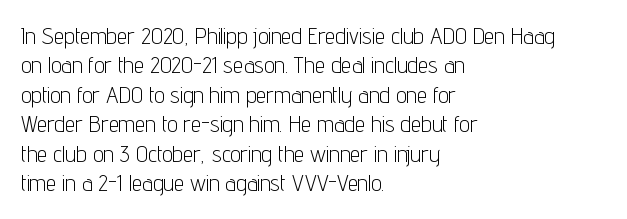
{"italic": "no", "bold": "no", "underline": "no", "align": "left", "line_spacing": "normal", "line_spacing_ratio": 1.28, "letter_spacing": "normal", "letter_spacing_em": 0.0, "glyph_px": 23}
